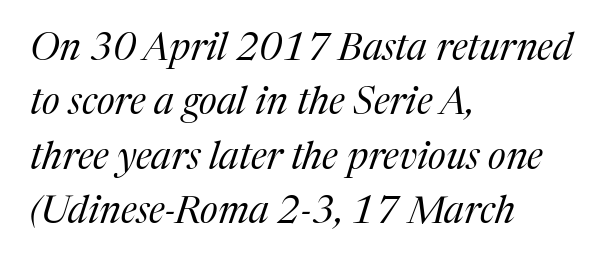
Anything drawn beneath the words? Only blank space. The letterforms sit at book weight or below. Short and long lines alike share a common starting point at left. Inter-character spacing is left at the font's built-in metrics. Here the designer chose a conventional face with non-uniform glyph widths.
